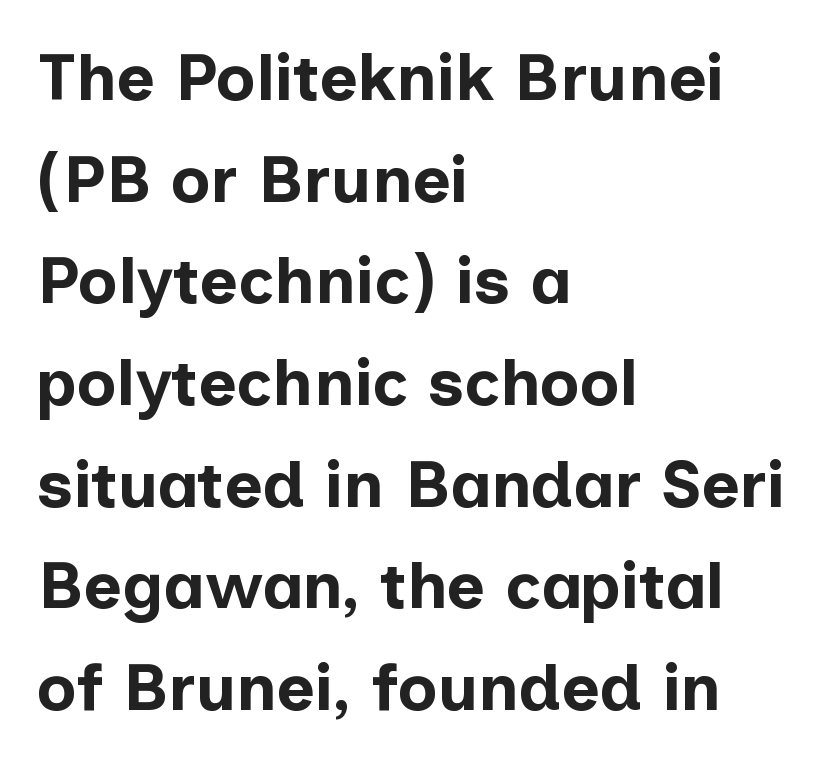
The axis of the letterforms is exactly vertical. These words are printed bold, with thick strokes throughout. Letterform terminals end flat and unadorned throughout the passage. How are the letters spaced? Ordinarily, with no added tracking.
